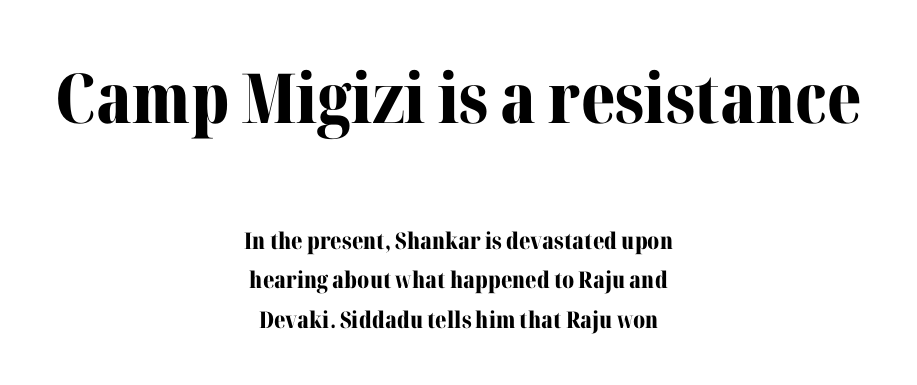
Q: Is the text bold? A: Yes.
Q: Is the text italic (slanted)? A: No, it is upright.
Q: Is the typeface a serif or a sans-serif typeface? A: Serif.
Q: Is the text underlined? A: No.
Q: How is the paragraph aligned? A: Centered.
Q: Is the spacing between letters normal or unusually wide? A: Normal.
Q: Which block of text is set in a larger size, the first (top) or the second (bottom)? A: The first (top) one.
Q: Width (condensed, normal, or wide)? A: Normal.
Q: Stroke contrast? A: Medium.
Q: x-height? A: Medium.
Q: Monospaced? A: No.
